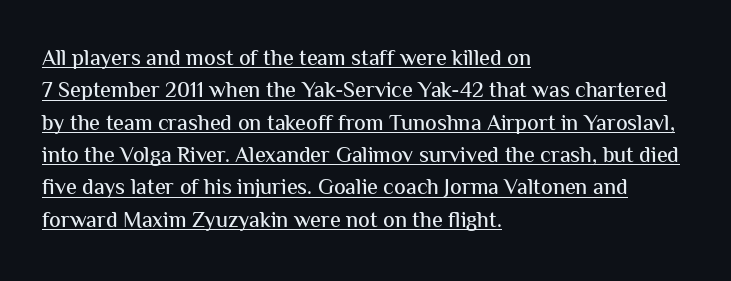
Inter-character spacing is left at the font's built-in metrics. A typographer would call this underscored text. Which margin do the lines hug? The left one — the right edge is uneven. Does the lettering tilt? It doesn't — this is upright.
